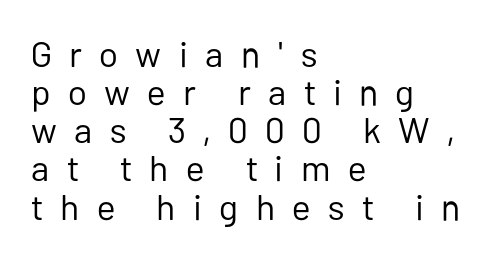
The image shows 36 px regular-weight sans-serif type, upright; set left-aligned, tight line spacing (1.06x), unusually wide letter spacing (+0.48 em), not underlined; low stroke contrast and a medium x-height.
